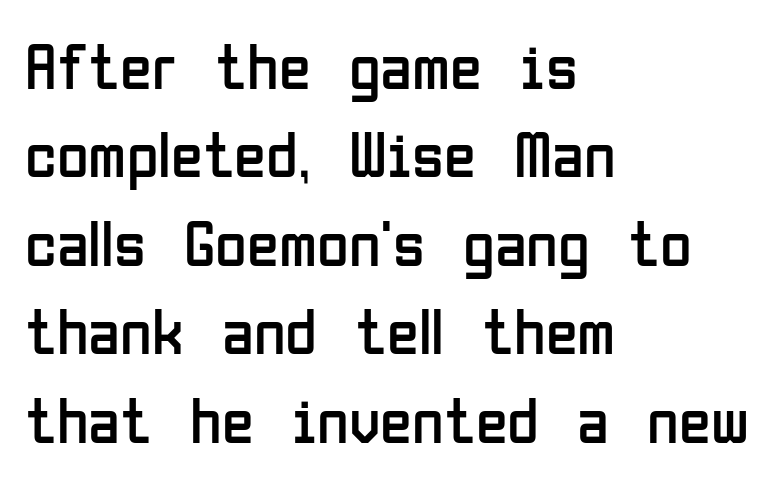
{"serif": "no", "italic": "no", "bold": "no", "weight": "regular", "width": "condensed", "stroke_contrast": "low", "x_height": "medium", "monospaced": "no", "underline": "no", "align": "left", "line_spacing": "normal", "line_spacing_ratio": 1.36, "letter_spacing": "normal", "letter_spacing_em": 0.0, "glyph_px": 65}
